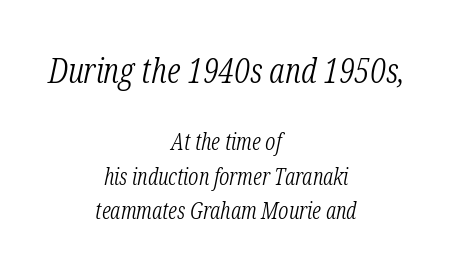
Q: Is the text bold? A: No.
Q: Is the text italic (slanted)? A: Yes, it leans right by about 12 degrees.
Q: Is the typeface a serif or a sans-serif typeface? A: Serif.
Q: Is the text underlined? A: No.
Q: How is the paragraph aligned? A: Centered.
Q: Is the spacing between letters normal or unusually wide? A: Normal.
Q: Is the spacing between lines tight, normal or loose? A: Normal.
Q: Which block of text is set in a larger size, the first (top) or the second (bottom)? A: The first (top) one.
Q: Width (condensed, normal, or wide)? A: Condensed.
Q: Stroke contrast? A: Low.
Q: x-height? A: Medium.
Q: Monospaced? A: No.
